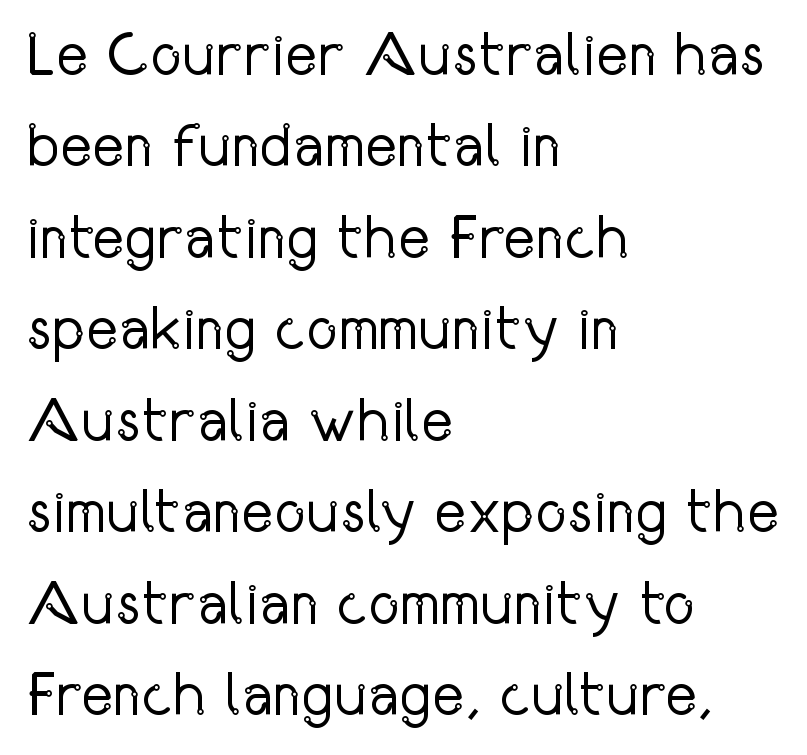
Q: Is the text bold? A: No.
Q: Is the text italic (slanted)? A: No, it is upright.
Q: Is the typeface a serif or a sans-serif typeface? A: Sans-serif.
Q: Is the text underlined? A: No.
Q: How is the paragraph aligned? A: Left-aligned.
Q: Is the spacing between letters normal or unusually wide? A: Normal.
Q: Is the spacing between lines tight, normal or loose? A: Normal.
Q: Width (condensed, normal, or wide)? A: Condensed.
Q: Stroke contrast? A: Low.
Q: x-height? A: Medium.
Q: Monospaced? A: No.
